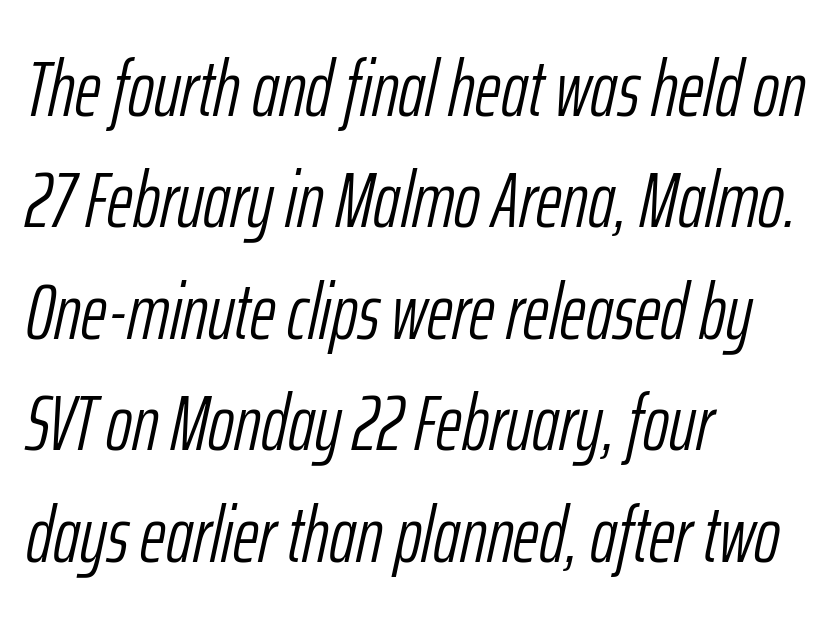
Successive baselines arrive at the customary interval. The letters are slanted; this is an italic face. Is the block centered? No — it sits flush against the left margin. The letters look calm and open, with moderate or lighter stems.
